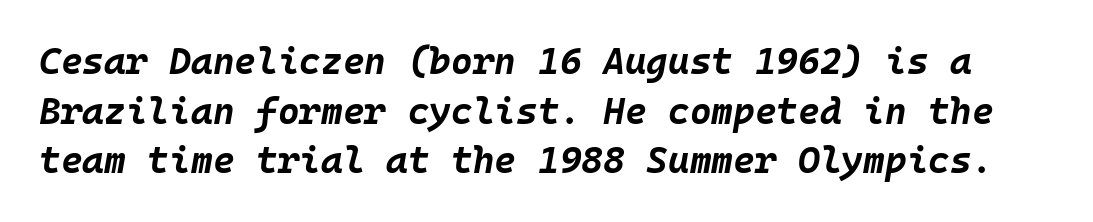
Pretty heavy lettering here — definitely bold. If you measured baseline to baseline, you'd find a middling distance. Posture: slanted. A clean baseline with only descenders dipping below it.
